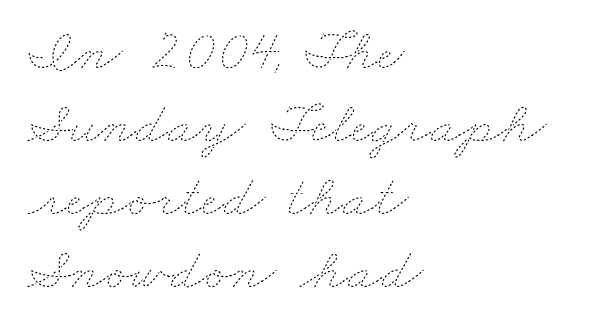
The letterforms sit at book weight or below. Does extra space separate the letters? No, they use regular spacing. The face used here is proportionally spaced, like ordinary book or web type. Nobody drew a line under any word here.
